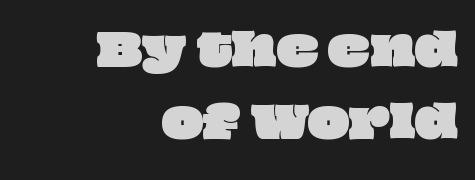
Q: Is the text underlined? A: No.
Q: How is the paragraph aligned? A: Right-aligned.
Q: Is the spacing between letters normal or unusually wide? A: Normal.
Q: Is the spacing between lines tight, normal or loose? A: Normal.
Q: Width (condensed, normal, or wide)? A: Wide.
Q: Stroke contrast? A: Low.
Q: x-height? A: Large.
Q: Monospaced? A: No.
